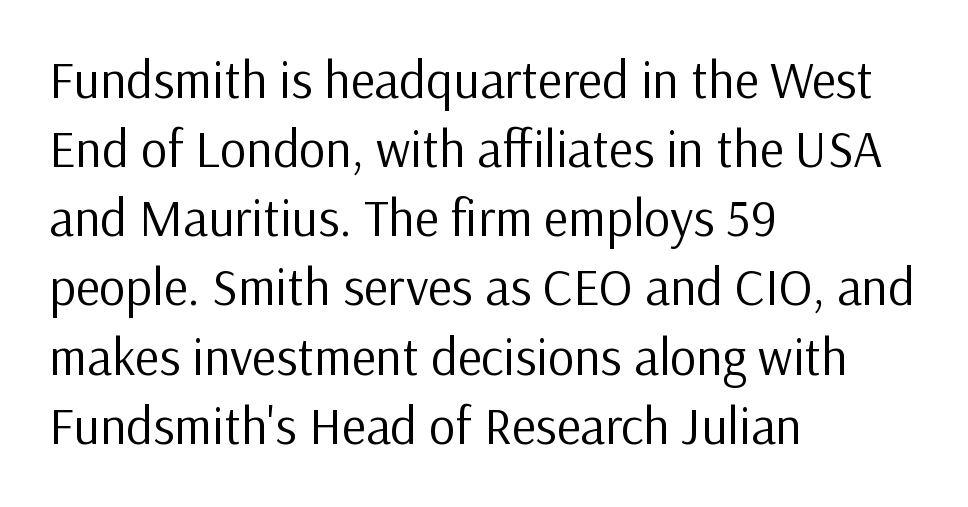
Q: Is the text bold? A: No.
Q: Is the text italic (slanted)? A: No, it is upright.
Q: Is the typeface a serif or a sans-serif typeface? A: Sans-serif.
Q: Is the text underlined? A: No.
Q: How is the paragraph aligned? A: Left-aligned.
Q: Is the spacing between letters normal or unusually wide? A: Normal.
Q: Is the spacing between lines tight, normal or loose? A: Normal.
Q: Width (condensed, normal, or wide)? A: Normal.
Q: Stroke contrast? A: Low.
Q: x-height? A: Medium.
Q: Monospaced? A: No.
